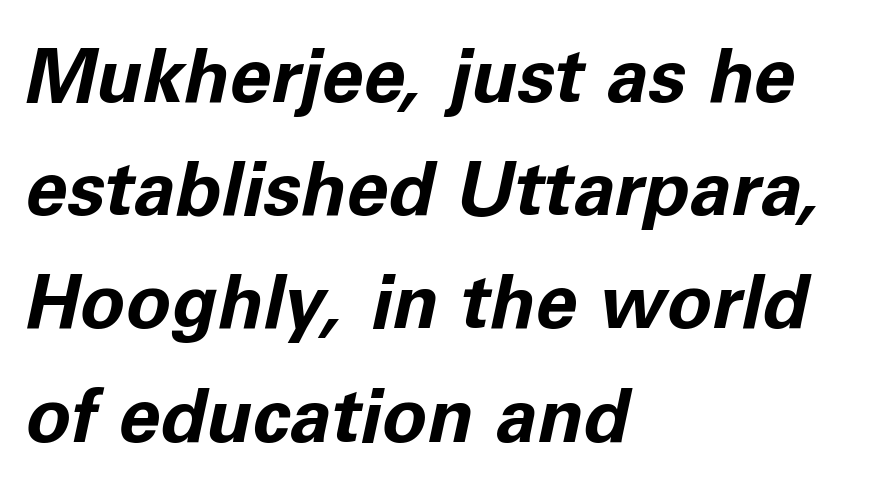
You can tell it's italic because the verticals aren't actually vertical. Is this a fixed-width face? No — the glyphs have proportional, varying widths. Summary of weight: heavy, a full bold. Standard letterfit; no display-style spreading of the glyphs. The designer left line spacing at the default.
